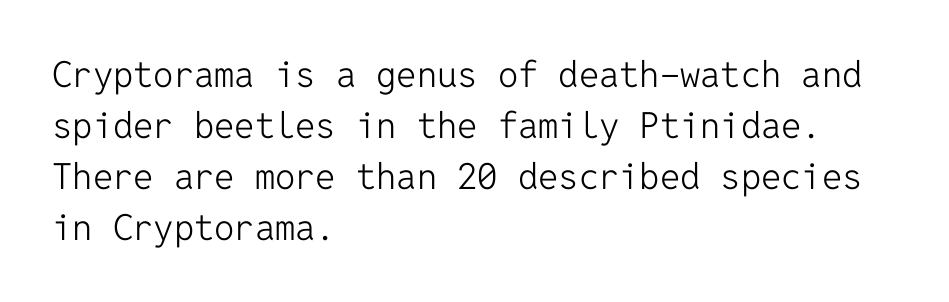
This is sans-serif lettering, the kind often seen on screens and signage. The typesetting does not lean heavy: it is not bold. Bare-footed words on every line. Honestly, the letter spacing is just normal — you wouldn't notice it. Every character here occupies the same horizontal width, giving the sample a typewriter-like rhythm.
